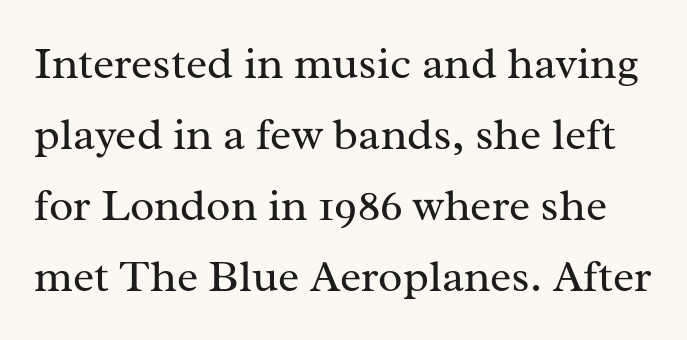
The image shows 45 px regular-weight serif type, upright; set normal line spacing (1.58x), normal letter spacing, not underlined; medium stroke contrast and a medium x-height.
